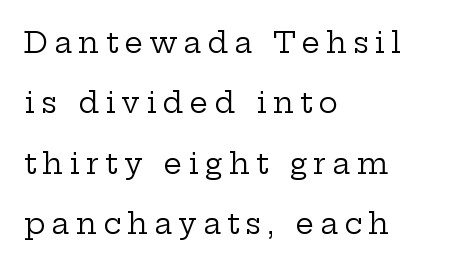
Q: Is the text bold? A: No.
Q: Is the text italic (slanted)? A: No, it is upright.
Q: Is the typeface a serif or a sans-serif typeface? A: Serif.
Q: Is the text underlined? A: No.
Q: How is the paragraph aligned? A: Left-aligned.
Q: Is the spacing between letters normal or unusually wide? A: Unusually wide.
Q: Is the spacing between lines tight, normal or loose? A: Loose.
Q: Width (condensed, normal, or wide)? A: Wide.
Q: Stroke contrast? A: Low.
Q: x-height? A: Medium.
Q: Monospaced? A: No.
